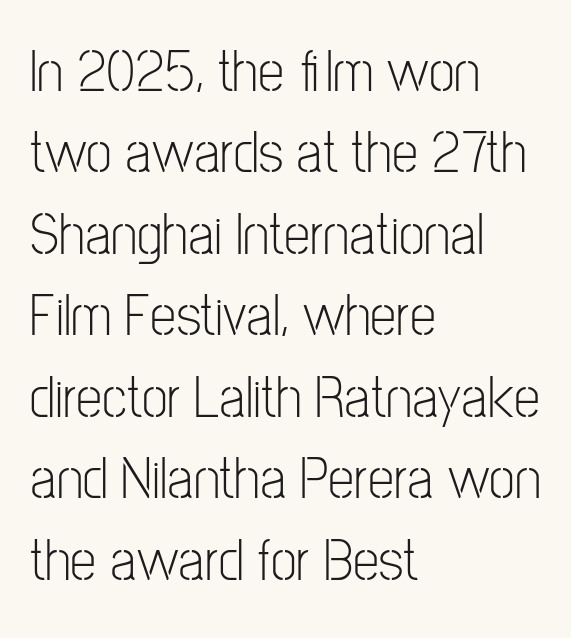
The image shows 59 px light, condensed sans-serif type, upright; set left-aligned, normal line spacing (1.38x), normal letter spacing, not underlined; low stroke contrast and a medium x-height.
